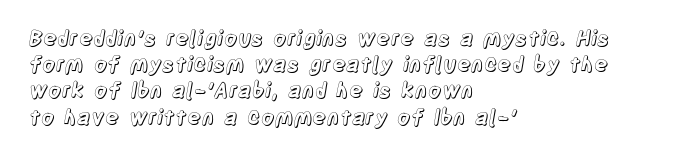
The image shows 21 px text type; set left-aligned, normal line spacing (1.25x), normal letter spacing, not underlined.
